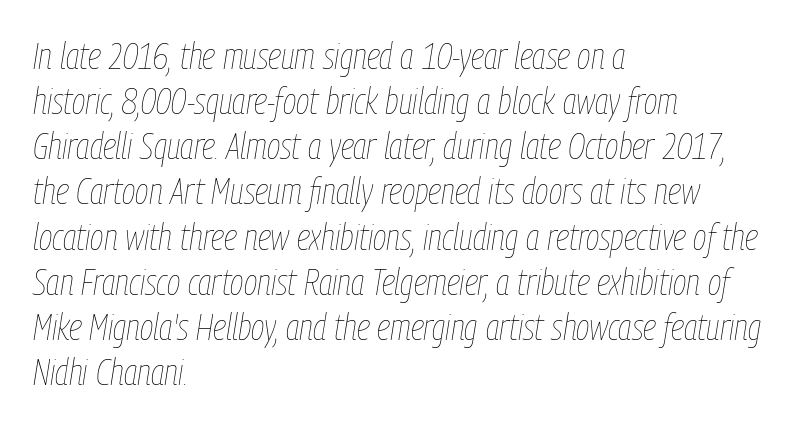
The image shows 37 px thin, condensed type, italic (leaning right); set left-aligned, line spacing 1.22x, normal letter spacing, not underlined; low stroke contrast and a medium x-height.
